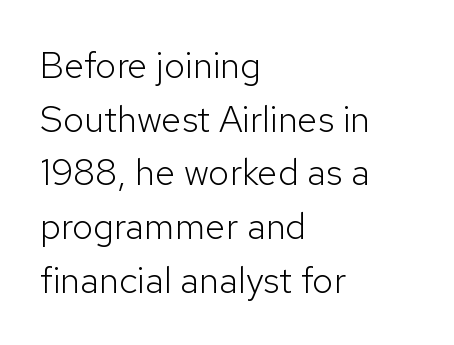
The image shows 37 px light sans-serif type, upright; set left-aligned, normal line spacing (1.45x), normal letter spacing, not underlined; low stroke contrast and a medium x-height.
